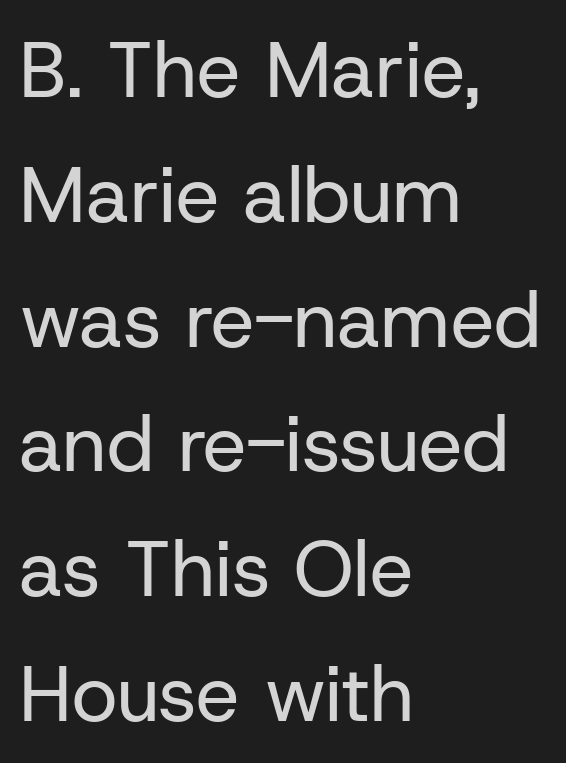
Q: Is the text bold? A: No.
Q: Is the text italic (slanted)? A: No, it is upright.
Q: Is the typeface a serif or a sans-serif typeface? A: Sans-serif.
Q: Is the text underlined? A: No.
Q: How is the paragraph aligned? A: Left-aligned.
Q: Is the spacing between letters normal or unusually wide? A: Normal.
Q: Is the spacing between lines tight, normal or loose? A: Normal.
Q: Width (condensed, normal, or wide)? A: Normal.
Q: Stroke contrast? A: Low.
Q: x-height? A: Medium.
Q: Monospaced? A: No.
